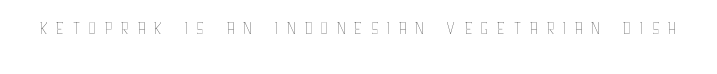
Q: Is the text bold? A: No.
Q: Is the text italic (slanted)? A: No, it is upright.
Q: Is the text underlined? A: No.
Q: Is the spacing between letters normal or unusually wide? A: Unusually wide.
